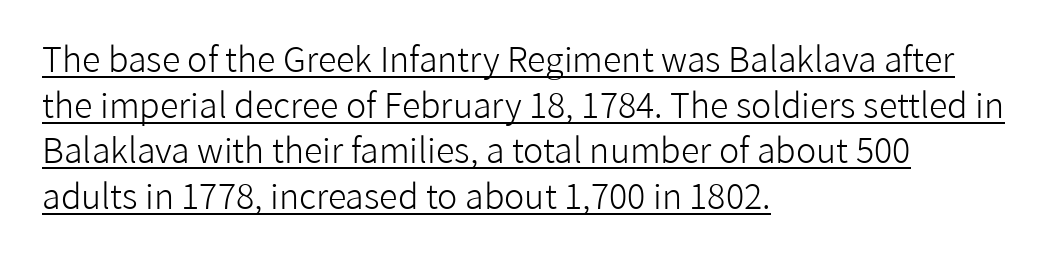
Does a line run under the words? Yes, clearly. The tracking reads as untouched default to a designer's eye. Weight: in the light-to-regular range. Interline gaps are of average width in this sample. The face used here is proportionally spaced, like ordinary book or web type.
